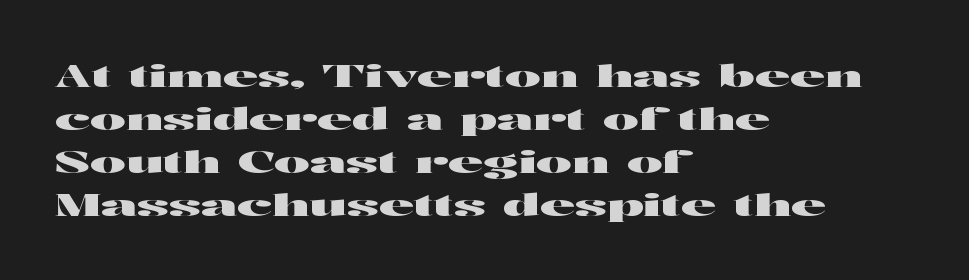
Q: Is the text italic (slanted)? A: No, it is upright.
Q: Is the typeface a serif or a sans-serif typeface? A: Sans-serif.
Q: Is the text underlined? A: No.
Q: How is the paragraph aligned? A: Left-aligned.
Q: Is the spacing between letters normal or unusually wide? A: Normal.
Q: Is the spacing between lines tight, normal or loose? A: Normal.
Q: Width (condensed, normal, or wide)? A: Wide.
Q: Stroke contrast? A: High.
Q: x-height? A: Medium.
Q: Monospaced? A: No.
